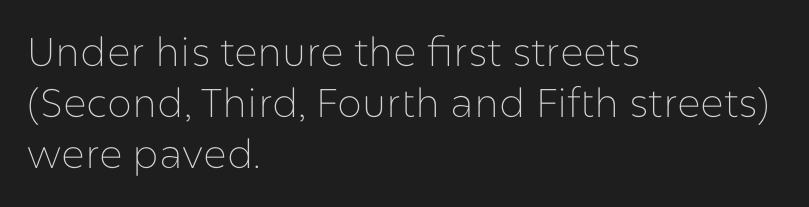
{"serif": "no", "italic": "no", "bold": "no", "weight": "thin", "width": "normal", "stroke_contrast": "low", "x_height": "medium", "monospaced": "no", "underline": "no", "align": "left", "line_spacing": "normal", "line_spacing_ratio": 1.28, "letter_spacing": "normal", "letter_spacing_em": 0.0, "glyph_px": 40}
